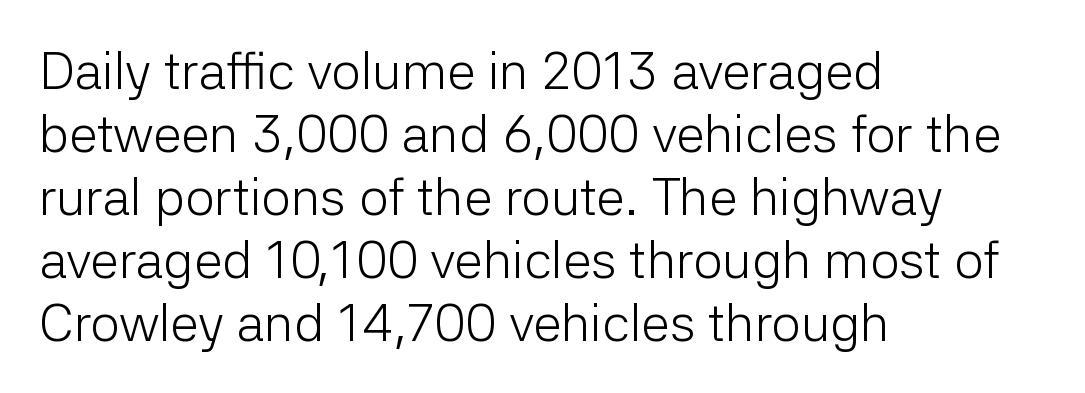
Q: Is the text bold? A: No.
Q: Is the text italic (slanted)? A: No, it is upright.
Q: Is the typeface a serif or a sans-serif typeface? A: Sans-serif.
Q: Is the text underlined? A: No.
Q: How is the paragraph aligned? A: Left-aligned.
Q: Is the spacing between letters normal or unusually wide? A: Normal.
Q: Width (condensed, normal, or wide)? A: Normal.
Q: Stroke contrast? A: Low.
Q: x-height? A: Medium.
Q: Monospaced? A: No.
